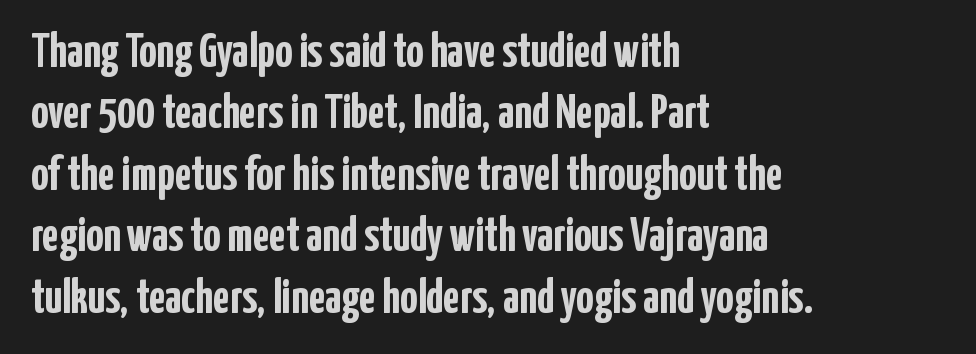
The image shows 48 px semibold, condensed sans-serif type, upright; set left-aligned, normal line spacing (1.28x), normal letter spacing, not underlined; low stroke contrast and a medium x-height.
